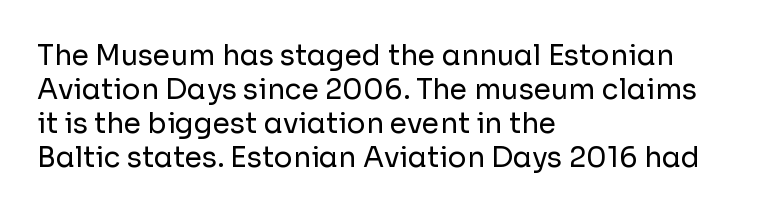
{"serif": "no", "italic": "no", "bold": "no", "weight": "regular", "width": "normal", "stroke_contrast": "low", "x_height": "medium", "monospaced": "no", "underline": "no", "align": "left", "line_spacing_ratio": 1.21, "letter_spacing": "normal", "letter_spacing_em": 0.0, "glyph_px": 28}
